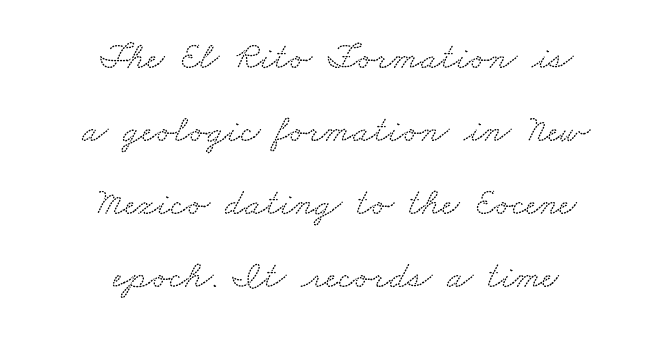
{"width": "wide", "stroke_contrast": "low", "x_height": "small", "monospaced": "no", "underline": "no", "align": "center", "line_spacing": "loose", "line_spacing_ratio": 1.92, "letter_spacing": "normal", "letter_spacing_em": 0.0, "glyph_px": 38}
